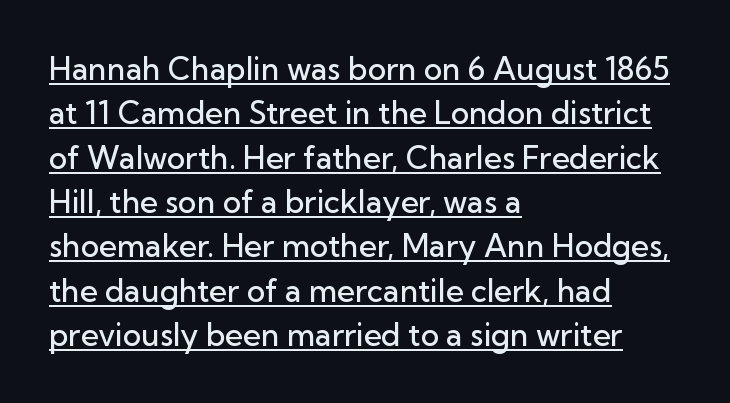
The image shows 31 px semibold sans-serif type, upright; set left-aligned, normal line spacing (1.43x), normal letter spacing, underlined; low stroke contrast and a medium x-height.
